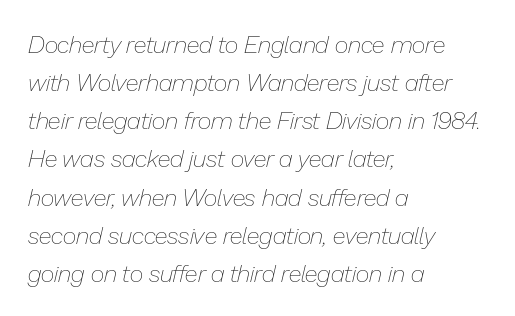
Successive baselines arrive at the customary interval. Descenders are the only things crossing below the line. Where is the straight margin? On the left. Designer's note — italics engaged. Tracking value appears to be zero — textbook default spacing.
